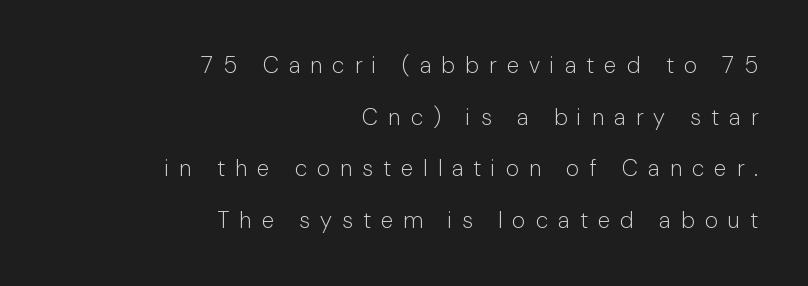
Q: Is the text bold? A: No.
Q: Is the text italic (slanted)? A: No, it is upright.
Q: Is the text underlined? A: No.
Q: How is the paragraph aligned? A: Right-aligned.
Q: Is the spacing between letters normal or unusually wide? A: Unusually wide.
Q: Is the spacing between lines tight, normal or loose? A: Loose.
